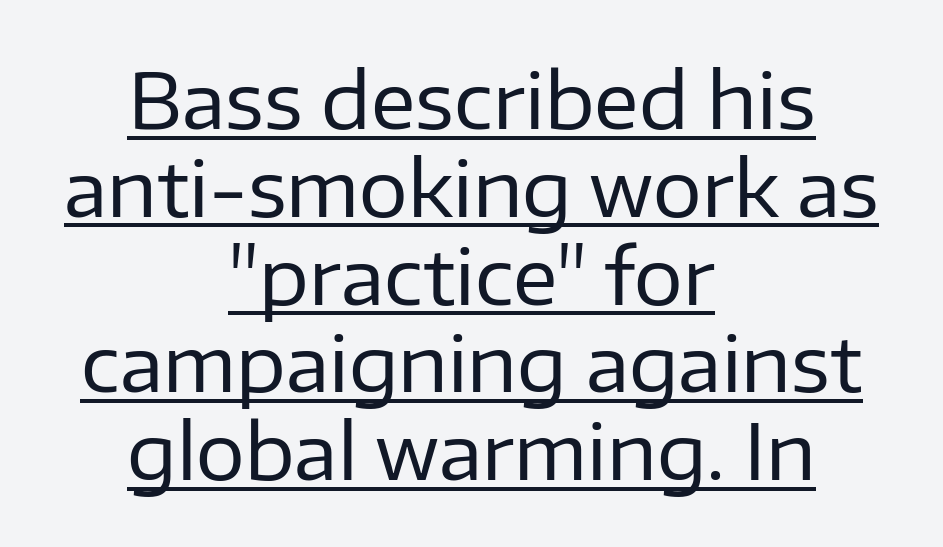
{"serif": "no", "italic": "no", "bold": "no", "weight": "regular", "width": "normal", "stroke_contrast": "low", "x_height": "medium", "monospaced": "no", "underline": "yes", "align": "center", "line_spacing": "tight", "line_spacing_ratio": 1.14, "letter_spacing": "normal", "letter_spacing_em": 0.0, "glyph_px": 77}
